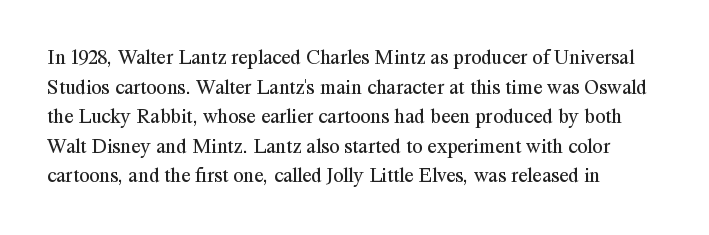
Quick note: underline off. Do the letters lean? They stand straight. The text block is weighted toward the left margin, trailing off unevenly rightward. This rendering leaves character spacing at its baseline value. Vertical spacing — default.
